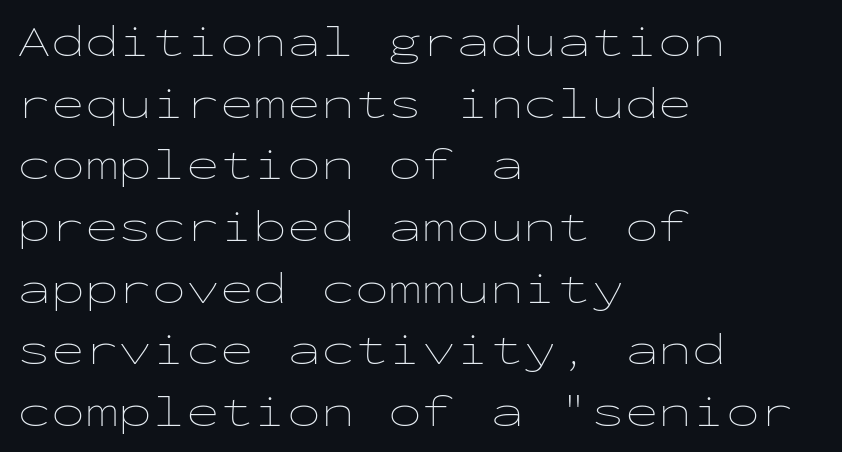
Q: Is the text bold? A: No.
Q: Is the text italic (slanted)? A: No, it is upright.
Q: Is the text underlined? A: No.
Q: How is the paragraph aligned? A: Left-aligned.
Q: Is the spacing between letters normal or unusually wide? A: Normal.
Q: Is the spacing between lines tight, normal or loose? A: Normal.
Q: Width (condensed, normal, or wide)? A: Wide.
Q: Stroke contrast? A: Low.
Q: x-height? A: Medium.
Q: Monospaced? A: Yes.
